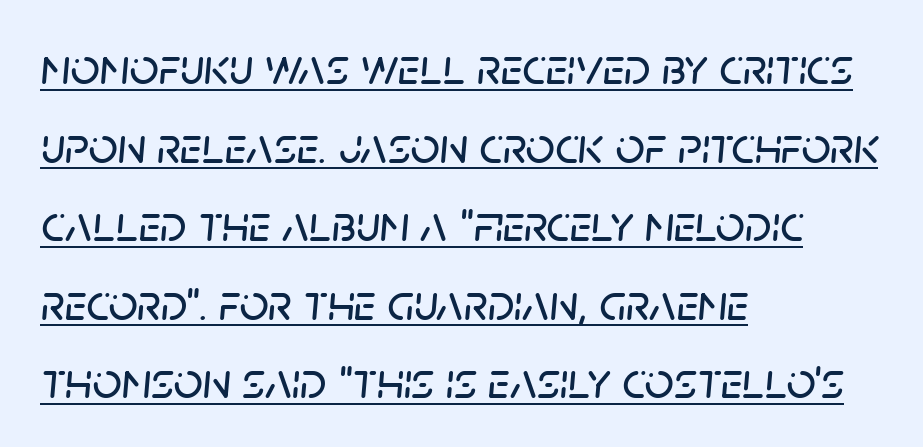
{"italic": "yes", "lean": "right", "slant_degrees": 5, "width": "normal", "stroke_contrast": "low", "x_height": "large", "monospaced": "no", "underline": "yes", "align": "left", "line_spacing": "normal", "line_spacing_ratio": 1.54, "letter_spacing": "normal", "letter_spacing_em": 0.0, "glyph_px": 51}
